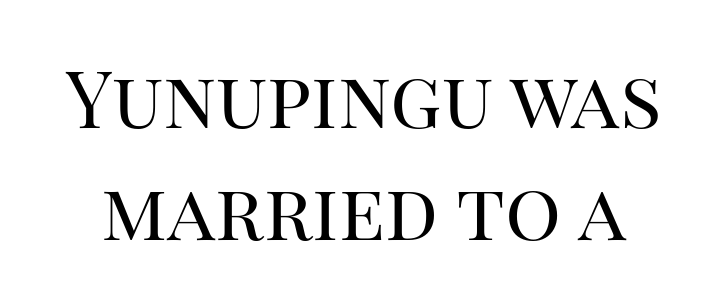
Each row of text sits above clean, open space. Each new line begins a customary step beneath the previous one. Standard letterfit; no display-style spreading of the glyphs. The rendering uses natural spacing where letterforms have individual widths. Think standard paragraph weight, or any step lighter than that.
